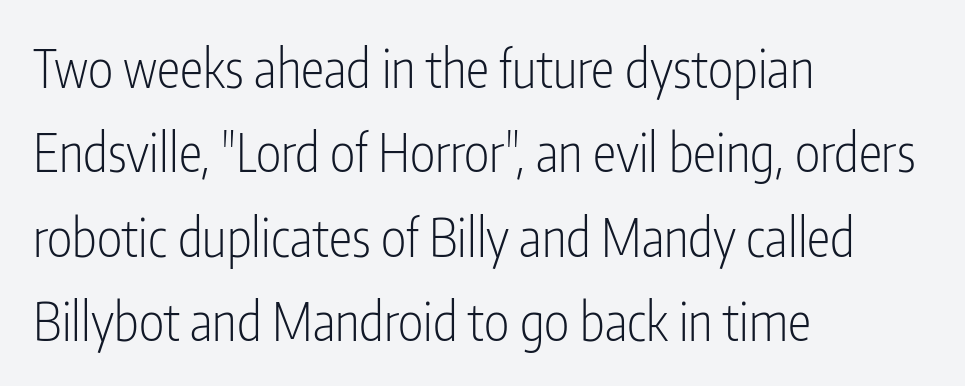
Does the copy run flush right? No — it runs flush left. The text was rendered using a sans face with plain stroke endings. No extra tracking has been applied to these lines. Each letter keeps its own natural width here, so spacing adapts to shape.
